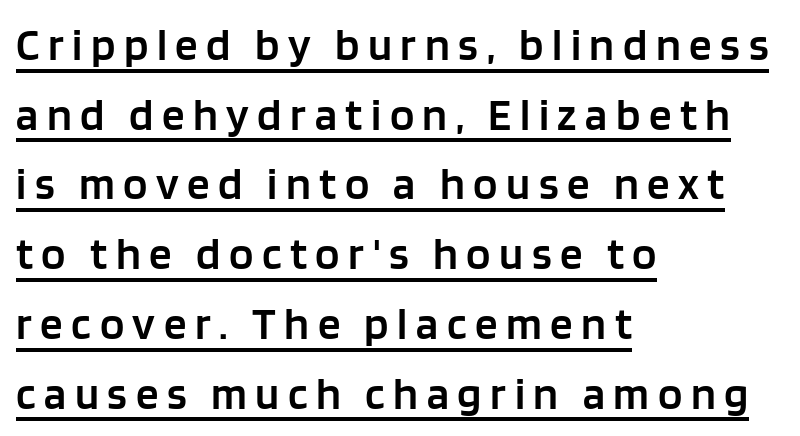
Q: Is the text bold? A: Semi-bold.
Q: Is the text italic (slanted)? A: No, it is upright.
Q: Is the typeface a serif or a sans-serif typeface? A: Sans-serif.
Q: Is the text underlined? A: Yes.
Q: How is the paragraph aligned? A: Left-aligned.
Q: Is the spacing between lines tight, normal or loose? A: Normal.
Q: Width (condensed, normal, or wide)? A: Normal.
Q: Stroke contrast? A: Low.
Q: x-height? A: Large.
Q: Monospaced? A: No.
